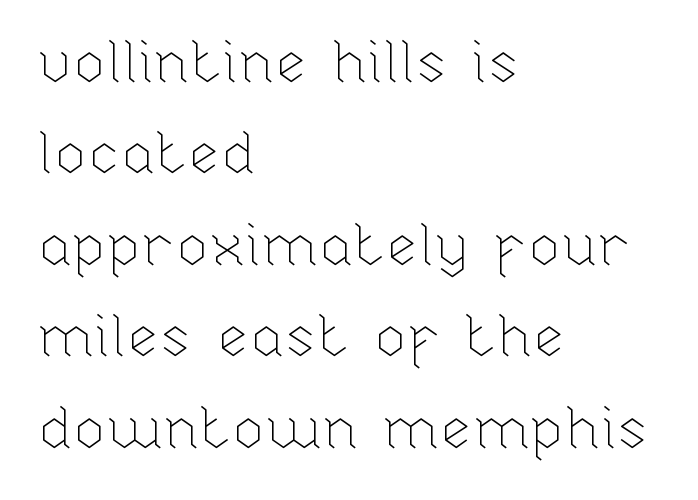
Baseline-to-baseline distance is the conventional proportion of letter height. Underline: absent. Do the characters align in a grid? No, the font is proportional. The paragraph has a hard left edge and a soft right edge. Short note: letters normally spaced.
